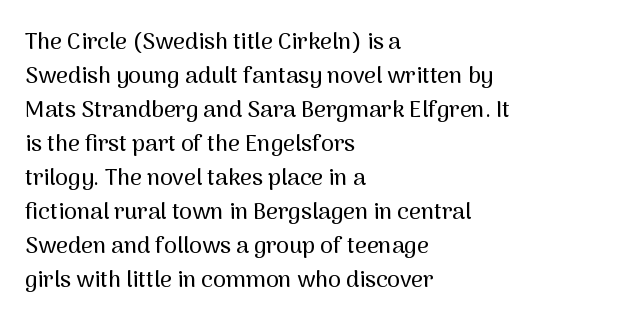
Clear beneath every line of the passage. Notice how descenders clear the ascenders below comfortably — that's standard leading. In terms of letterspacing, this is plain default setting. The lettering stays uniformly vertical, giving the passage a roman look. The lines in this sample share a left origin and differ only in where they stop.
